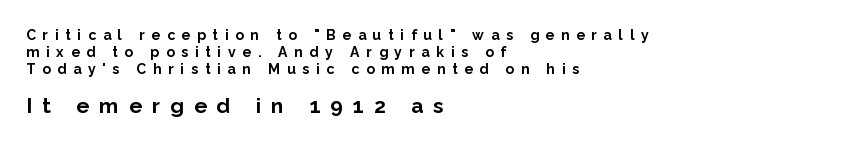
Q: Is the text bold? A: Yes.
Q: Is the text italic (slanted)? A: No, it is upright.
Q: Is the text underlined? A: No.
Q: How is the paragraph aligned? A: Left-aligned.
Q: Is the spacing between letters normal or unusually wide? A: Unusually wide.
Q: Which block of text is set in a larger size, the first (top) or the second (bottom)? A: The second (bottom) one.
